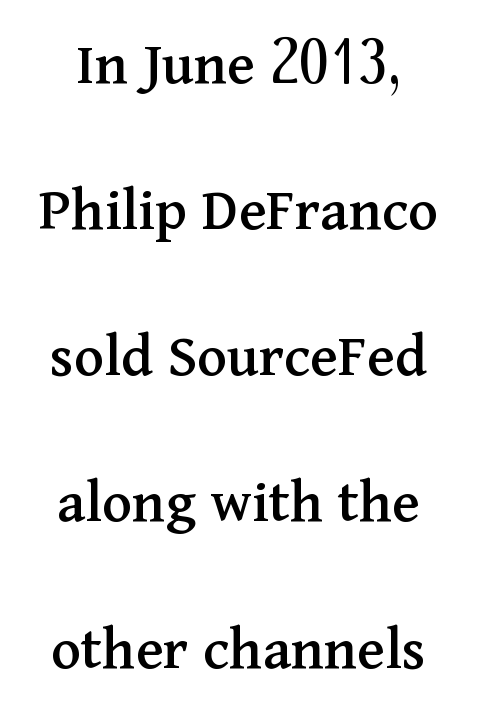
The image shows 63 px serif type, upright; set loose line spacing (2.32x), normal letter spacing, not underlined; medium stroke contrast and a medium x-height.
